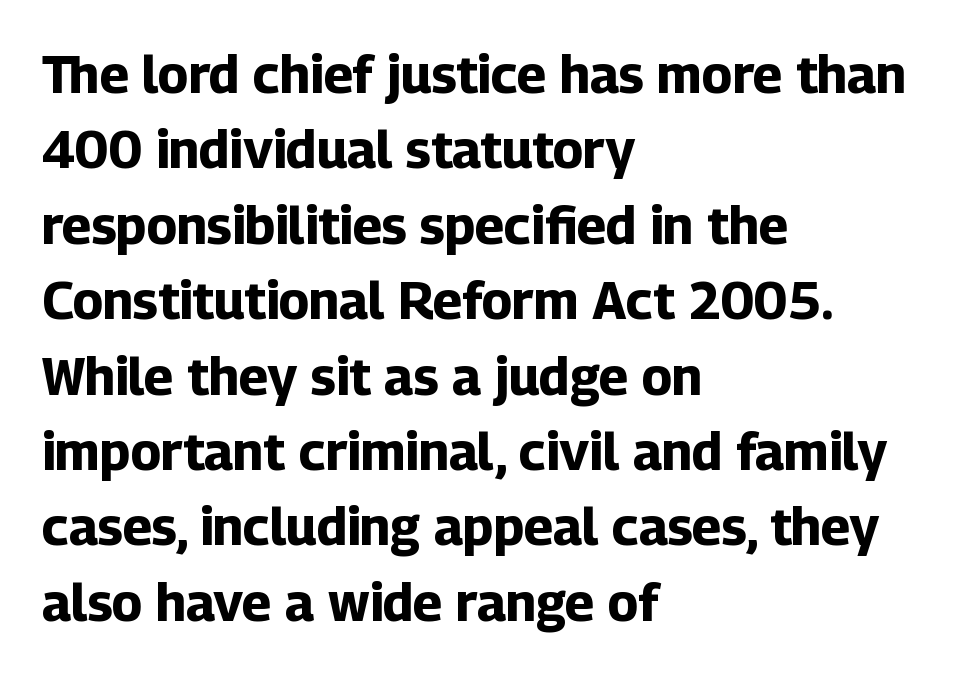
The lines are quadded left. Varying glyph widths throughout — classic text-font behaviour. Is the letter spacing exaggerated? No — it looks like the ordinary default. Notice how the stems are strictly vertical — no italics here.
